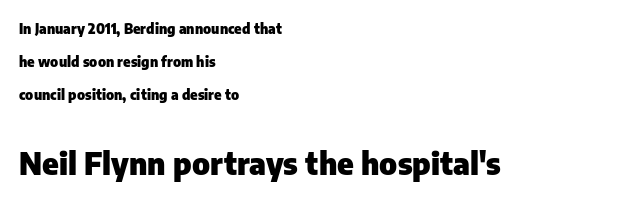
The image shows 31 px heavy sans-serif type, upright; set left-aligned, loose line spacing (2.36x), normal letter spacing, not underlined; the second (bottom) block is 2.21x larger; low stroke contrast and a medium x-height.
